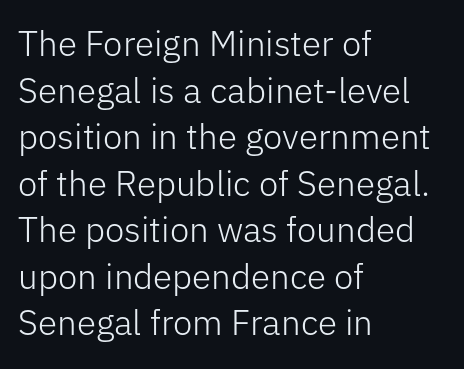
Notice how the stems are strictly vertical — no italics here. Proportional: the letters do not fall into vertical columns. Each row of text sits above clean, open space. Does extra space separate the letters? No, they use regular spacing. Observe the absence of serifs on each vertical stroke in this sample. Is there much room between lines? A standard amount, neither cramped nor airy.
